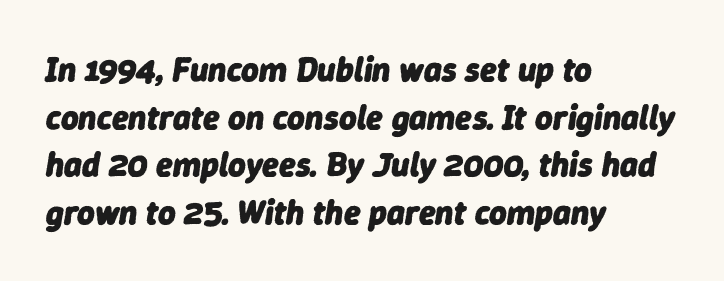
Q: Is the text bold? A: Yes.
Q: Is the text italic (slanted)? A: Yes, it leans right by about 9 degrees.
Q: Is the text underlined? A: No.
Q: How is the paragraph aligned? A: Left-aligned.
Q: Is the spacing between letters normal or unusually wide? A: Normal.
Q: Is the spacing between lines tight, normal or loose? A: Normal.
Q: Width (condensed, normal, or wide)? A: Normal.
Q: Stroke contrast? A: Low.
Q: x-height? A: Medium.
Q: Monospaced? A: No.
